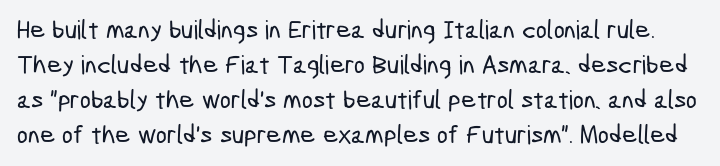
The image shows 26 px text type; set normal line spacing (1.34x), normal letter spacing, not underlined.
